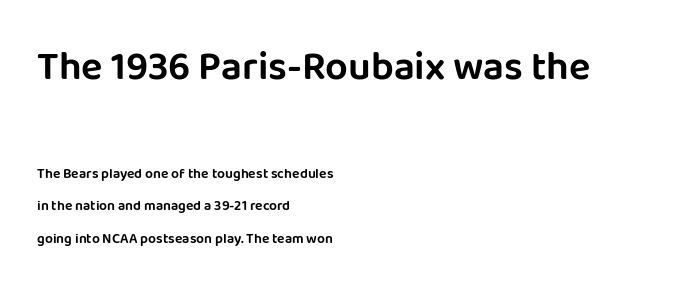
{"serif": "no", "italic": "no", "width": "normal", "stroke_contrast": "low", "x_height": "large", "monospaced": "no", "underline": "no", "align": "left", "line_spacing": "loose", "line_spacing_ratio": 2.34, "letter_spacing": "normal", "letter_spacing_em": 0.0, "larger_block": "first", "size_ratio": 2.86, "glyph_px": 40}
